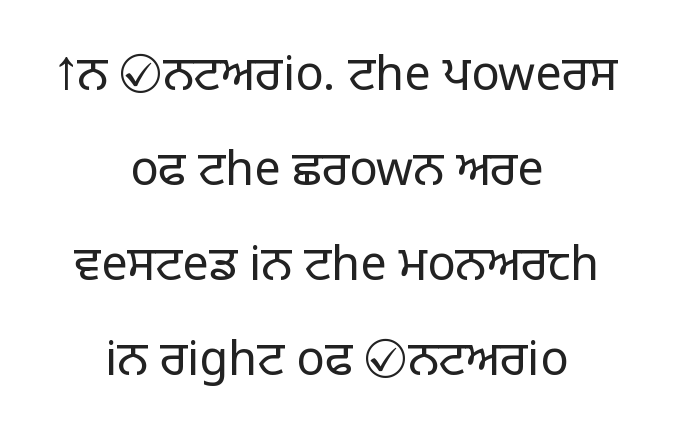
The image shows 47 px light sans-serif type, upright; set centered, loose line spacing (2.02x), normal letter spacing, not underlined; low stroke contrast and a large x-height.
